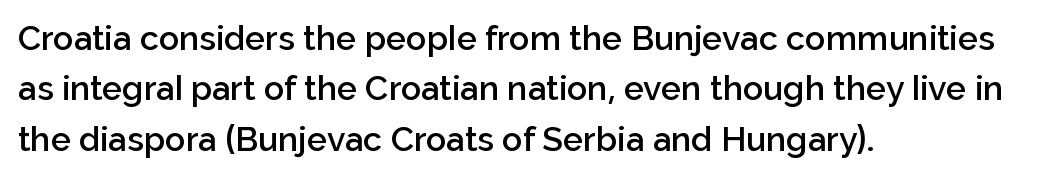
The image shows 34 px semibold sans-serif type, upright; set left-aligned, normal line spacing (1.48x), normal letter spacing, not underlined; low stroke contrast and a medium x-height.
